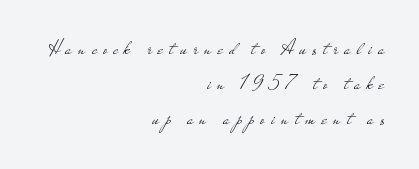
The image shows 21 px text type; set right-aligned, normal line spacing (1.66x), unusually wide letter spacing (+0.3 em), not underlined.
